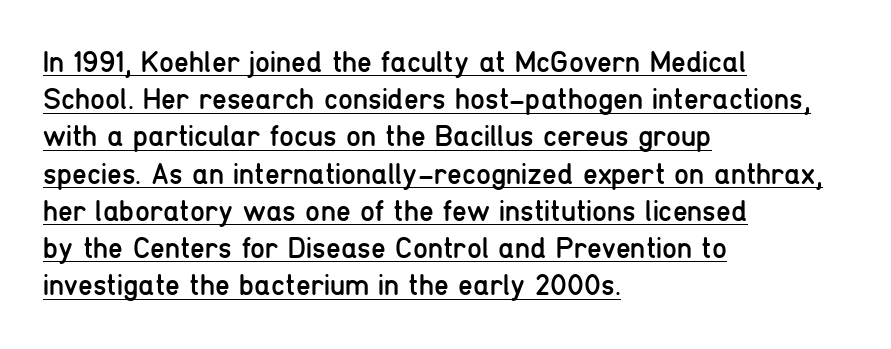
Q: Is the text bold? A: No.
Q: Is the text italic (slanted)? A: No, it is upright.
Q: Is the typeface a serif or a sans-serif typeface? A: Sans-serif.
Q: Is the text underlined? A: Yes.
Q: How is the paragraph aligned? A: Left-aligned.
Q: Is the spacing between letters normal or unusually wide? A: Normal.
Q: Width (condensed, normal, or wide)? A: Condensed.
Q: Stroke contrast? A: Low.
Q: x-height? A: Medium.
Q: Monospaced? A: No.
